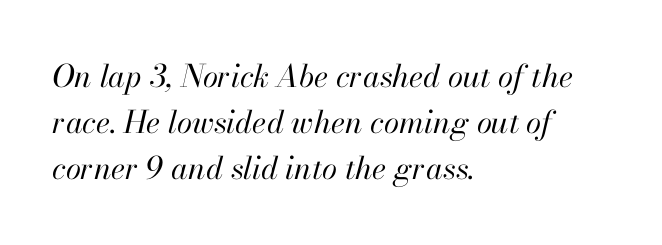
Q: Is the text bold? A: No.
Q: Is the text italic (slanted)? A: Yes, it leans right by about 13 degrees.
Q: Is the text underlined? A: No.
Q: How is the paragraph aligned? A: Left-aligned.
Q: Is the spacing between letters normal or unusually wide? A: Normal.
Q: Is the spacing between lines tight, normal or loose? A: Normal.
Q: Width (condensed, normal, or wide)? A: Normal.
Q: Stroke contrast? A: High.
Q: x-height? A: Small.
Q: Monospaced? A: No.
